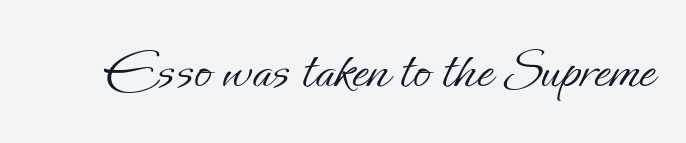
Note the varied advance widths — an 'i' is clearly narrower than an 'm'. Weight: in the light-to-regular range. Between one letter and the next there's only the usual sliver of space.
